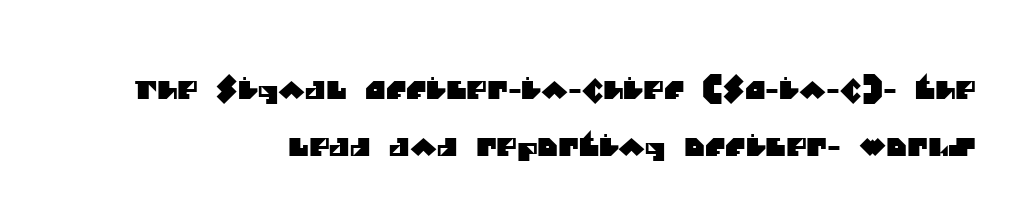
The rendering uses a large line-height, opening up the rows. Does extra space separate the letters? No, they use regular spacing. Each row of text sits above clean, open space. Which margin do the lines hug? The right one — the left edge is uneven.
